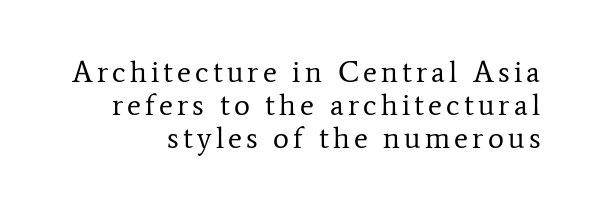
This reads as an unemphasized weight, regular at the heaviest. The glyphs in this specimen are seriffed. Descenders hang freely into open space. This sample has the flowing, uneven cadence of proportional lettering.
